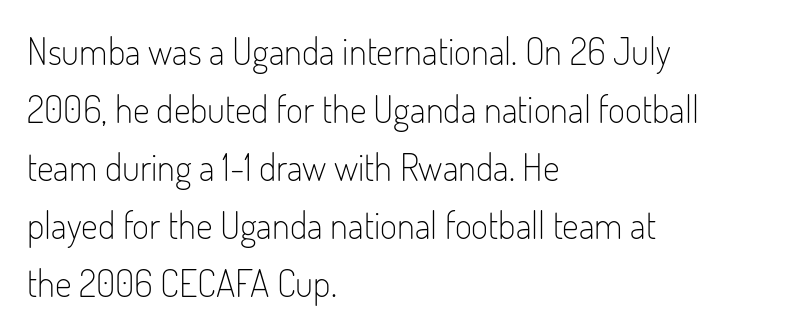
{"serif": "no", "italic": "no", "bold": "no", "weight": "light", "width": "condensed", "stroke_contrast": "low", "x_height": "small", "monospaced": "no", "underline": "no", "align": "left", "line_spacing": "normal", "line_spacing_ratio": 1.57, "letter_spacing": "normal", "letter_spacing_em": 0.0, "glyph_px": 37}
